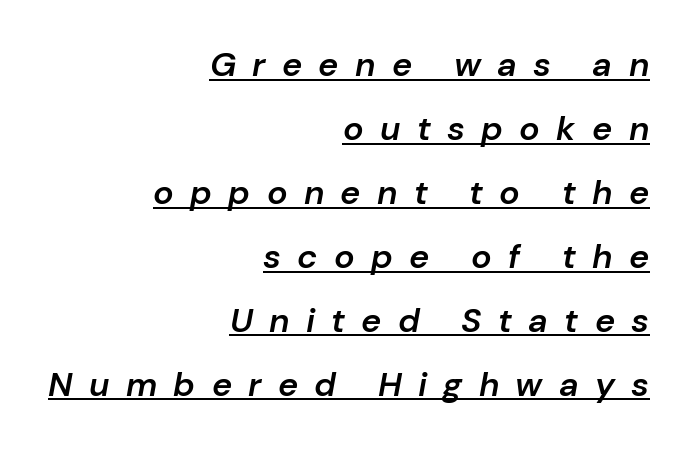
The image shows 34 px semibold type, italic (leaning right); set right-aligned, line spacing 1.88x, unusually wide letter spacing (+0.48 em), underlined; low stroke contrast and a medium x-height.
